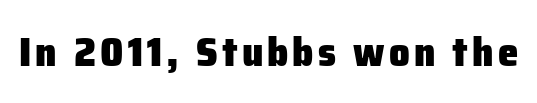
Anything drawn beneath the words? Only blank space. Does the weight exceed regular? Yes, all the way to bold. Observe the absence of serifs on each vertical stroke in this sample. This sample has the flowing, uneven cadence of proportional lettering.
